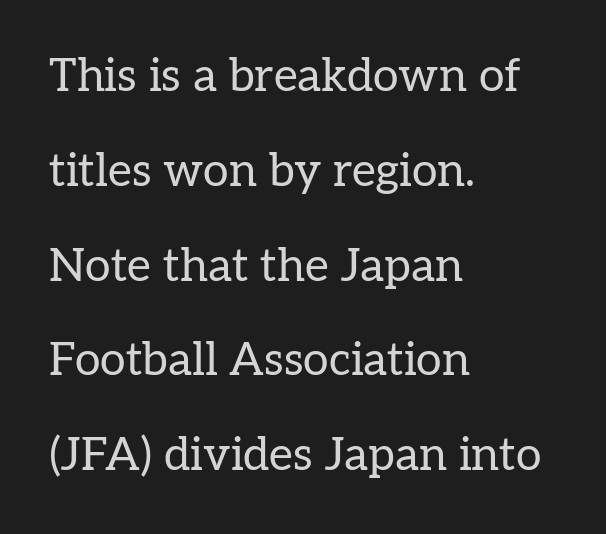
Q: Is the text bold? A: No.
Q: Is the text italic (slanted)? A: No, it is upright.
Q: Is the typeface a serif or a sans-serif typeface? A: Serif.
Q: Is the text underlined? A: No.
Q: How is the paragraph aligned? A: Left-aligned.
Q: Is the spacing between letters normal or unusually wide? A: Normal.
Q: Is the spacing between lines tight, normal or loose? A: Loose.
Q: Width (condensed, normal, or wide)? A: Normal.
Q: Stroke contrast? A: Low.
Q: x-height? A: Medium.
Q: Monospaced? A: No.
